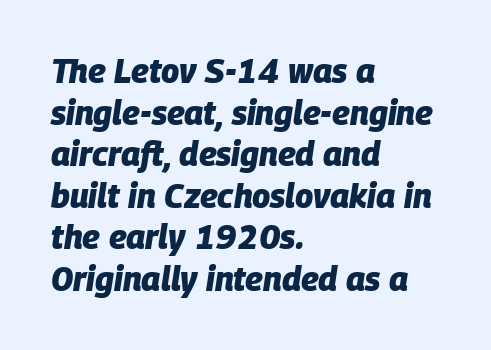
The image shows 33 px heavy type, italic (leaning right); set left-aligned, normal line spacing (1.26x), normal letter spacing, not underlined; low stroke contrast and a large x-height.
